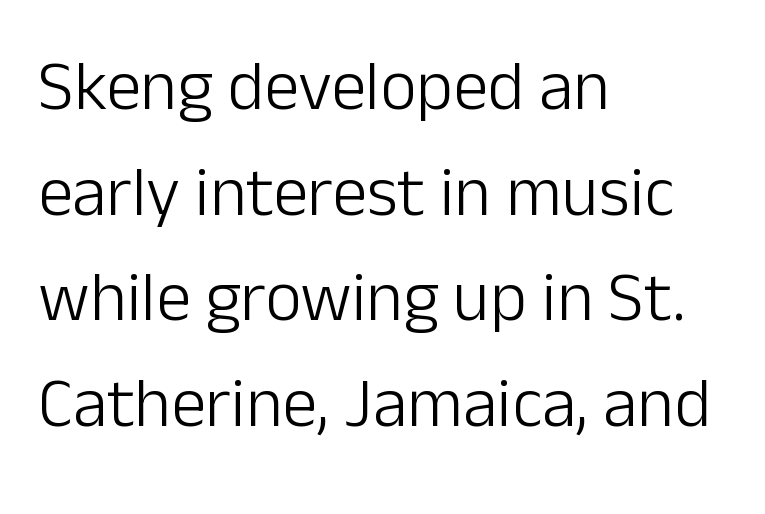
The leading is moderate, giving the passage an even texture. Varying glyph widths throughout — classic text-font behaviour. Decoration check: the copy has no underline. When letters stand straight like this, we call the style roman or upright. Weight: in the light-to-regular range. The letters sit at their default tracking, neither squeezed nor spread.
